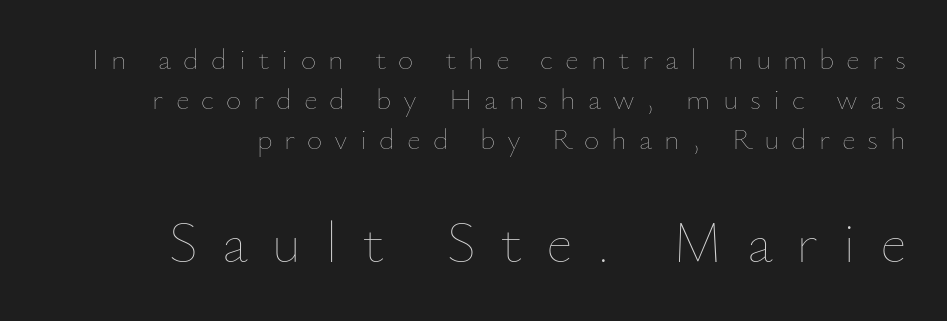
Q: Is the text bold? A: No.
Q: Is the text italic (slanted)? A: No, it is upright.
Q: Is the text underlined? A: No.
Q: Is the spacing between letters normal or unusually wide? A: Unusually wide.
Q: Is the spacing between lines tight, normal or loose? A: Normal.
Q: Which block of text is set in a larger size, the first (top) or the second (bottom)? A: The second (bottom) one.
Q: Width (condensed, normal, or wide)? A: Normal.
Q: Stroke contrast? A: Low.
Q: x-height? A: Small.
Q: Monospaced? A: No.
